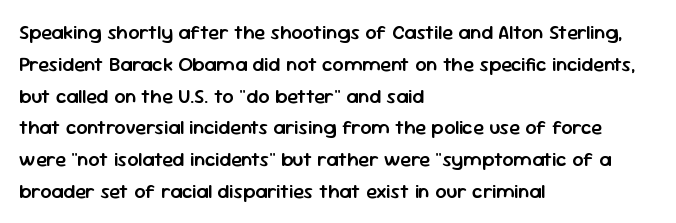
Q: Is the text bold? A: Semi-bold.
Q: Is the text italic (slanted)? A: No, it is upright.
Q: Is the text underlined? A: No.
Q: How is the paragraph aligned? A: Left-aligned.
Q: Is the spacing between letters normal or unusually wide? A: Normal.
Q: Is the spacing between lines tight, normal or loose? A: Normal.
